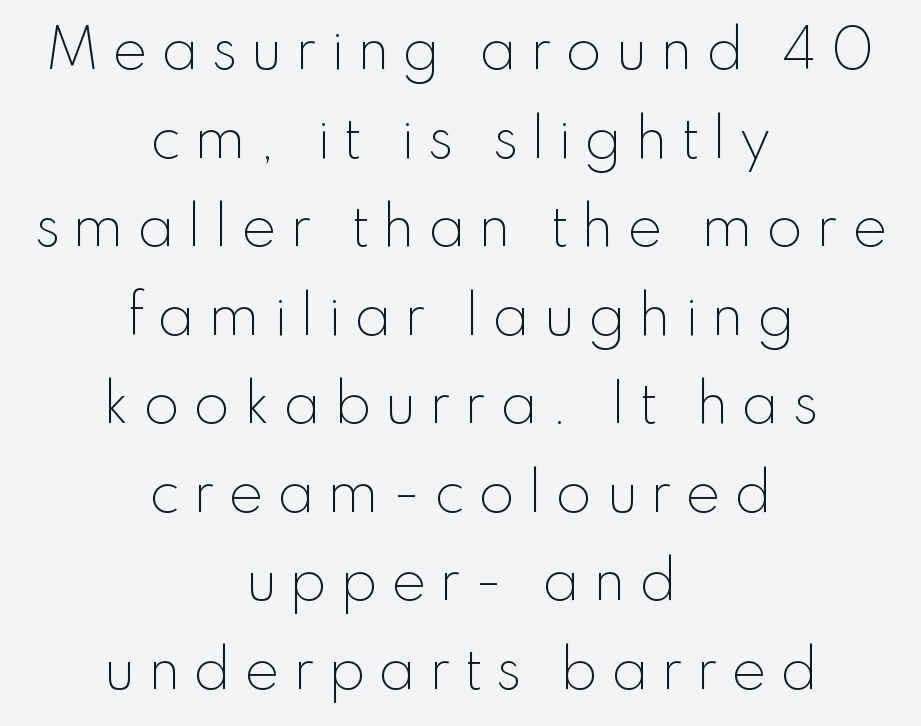
Q: Is the text bold? A: No.
Q: Is the text italic (slanted)? A: No, it is upright.
Q: Is the typeface a serif or a sans-serif typeface? A: Sans-serif.
Q: Is the text underlined? A: No.
Q: How is the paragraph aligned? A: Centered.
Q: Is the spacing between letters normal or unusually wide? A: Unusually wide.
Q: Is the spacing between lines tight, normal or loose? A: Normal.
Q: Width (condensed, normal, or wide)? A: Normal.
Q: Stroke contrast? A: Low.
Q: x-height? A: Small.
Q: Monospaced? A: No.
